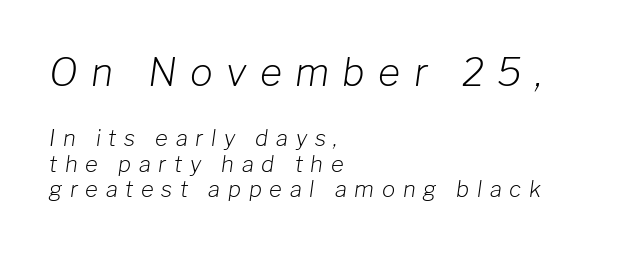
{"italic": "yes", "lean": "right", "slant_degrees": 8, "bold": "no", "weight": "light", "width": "normal", "stroke_contrast": "low", "x_height": "medium", "monospaced": "no", "underline": "no", "align": "left", "line_spacing_ratio": 1.17, "letter_spacing": "wide", "letter_spacing_em": 0.35, "larger_block": "first", "size_ratio": 1.73, "glyph_px": 38}
